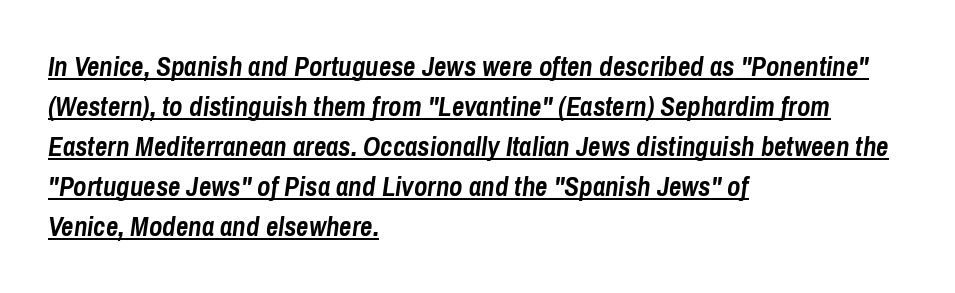
The image shows 27 px bold type, italic (leaning right); set left-aligned, normal line spacing (1.48x), normal letter spacing, underlined.
